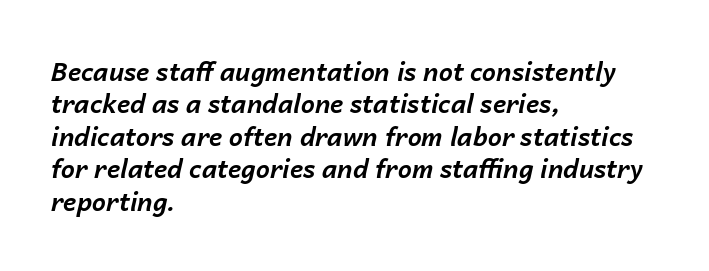
The image shows 25 px bold type, italic (leaning right); set left-aligned, normal line spacing (1.3x), normal letter spacing, not underlined.
